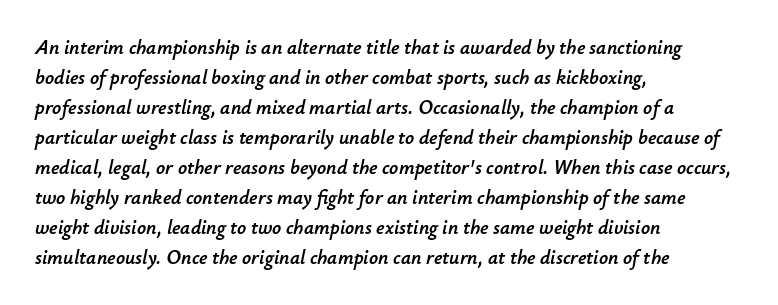
{"italic": "yes", "lean": "right", "slant_degrees": 12, "underline": "no", "align": "left", "line_spacing": "normal", "line_spacing_ratio": 1.5, "letter_spacing": "normal", "letter_spacing_em": 0.0, "glyph_px": 20}
